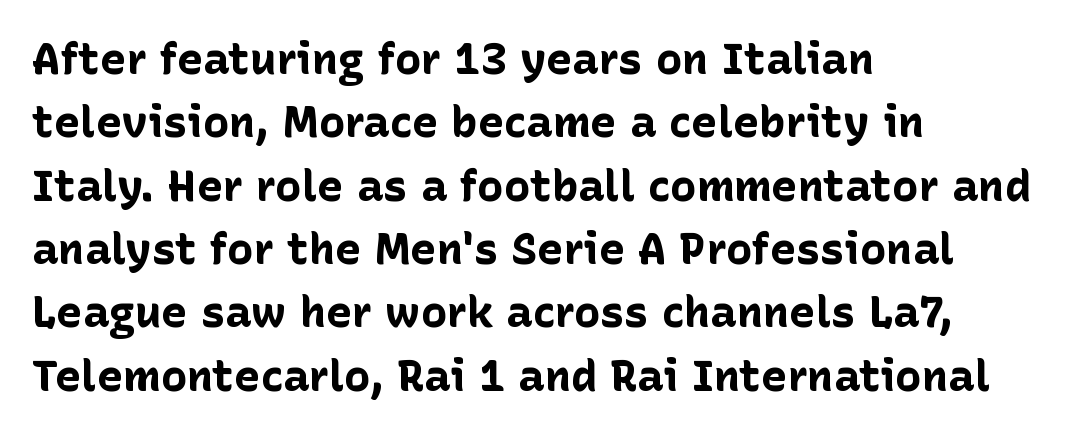
The image shows 44 px bold sans-serif type, upright; set left-aligned, normal line spacing (1.44x), normal letter spacing, not underlined; low stroke contrast and a medium x-height.
